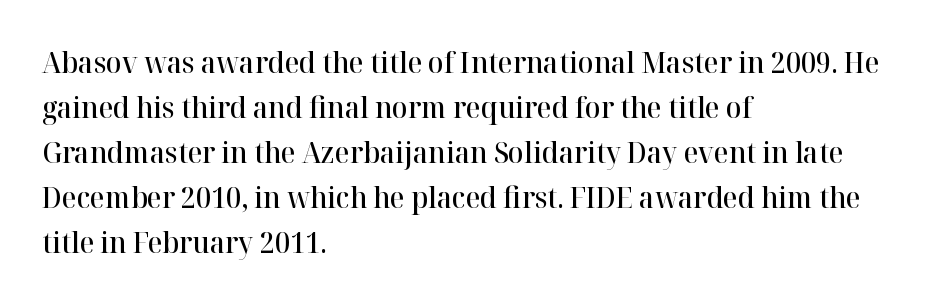
Q: Is the text bold? A: Semi-bold.
Q: Is the text italic (slanted)? A: No, it is upright.
Q: Is the typeface a serif or a sans-serif typeface? A: Serif.
Q: Is the text underlined? A: No.
Q: How is the paragraph aligned? A: Left-aligned.
Q: Is the spacing between letters normal or unusually wide? A: Normal.
Q: Is the spacing between lines tight, normal or loose? A: Normal.
Q: Width (condensed, normal, or wide)? A: Normal.
Q: Stroke contrast? A: High.
Q: x-height? A: Medium.
Q: Monospaced? A: No.
